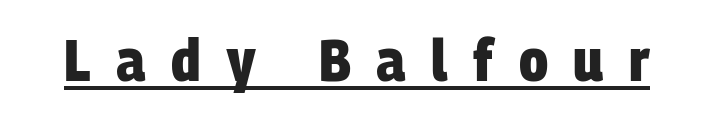
Q: Is the text bold? A: Yes.
Q: Is the typeface a serif or a sans-serif typeface? A: Sans-serif.
Q: Is the text underlined? A: Yes.
Q: Is the spacing between letters normal or unusually wide? A: Unusually wide.
Q: Width (condensed, normal, or wide)? A: Condensed.
Q: Stroke contrast? A: Low.
Q: x-height? A: Large.
Q: Monospaced? A: No.
